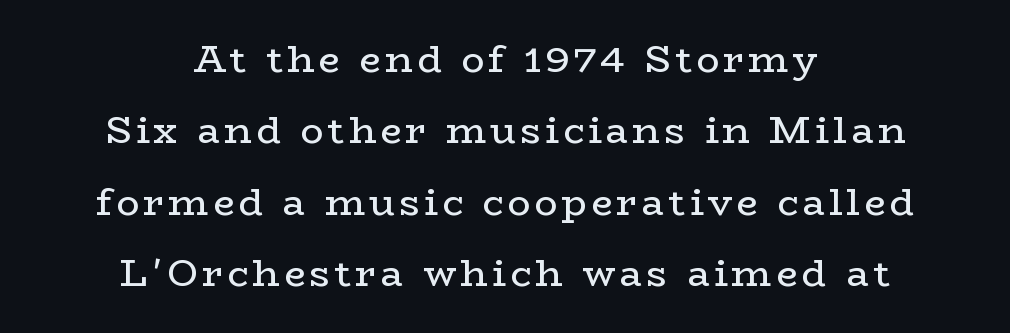
Q: Is the text bold? A: No.
Q: Is the text italic (slanted)? A: No, it is upright.
Q: Is the typeface a serif or a sans-serif typeface? A: Serif.
Q: Is the text underlined? A: No.
Q: How is the paragraph aligned? A: Centered.
Q: Width (condensed, normal, or wide)? A: Wide.
Q: Stroke contrast? A: Low.
Q: x-height? A: Medium.
Q: Monospaced? A: No.
